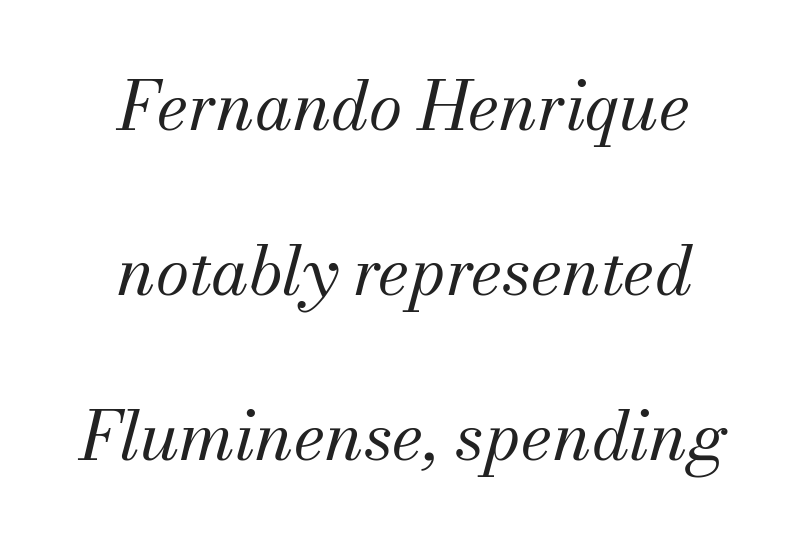
Q: Is the text bold? A: No.
Q: Is the text italic (slanted)? A: Yes, it leans right by about 13 degrees.
Q: Is the typeface a serif or a sans-serif typeface? A: Serif.
Q: Is the text underlined? A: No.
Q: How is the paragraph aligned? A: Centered.
Q: Is the spacing between letters normal or unusually wide? A: Normal.
Q: Is the spacing between lines tight, normal or loose? A: Loose.
Q: Width (condensed, normal, or wide)? A: Normal.
Q: Stroke contrast? A: Medium.
Q: x-height? A: Small.
Q: Monospaced? A: No.
